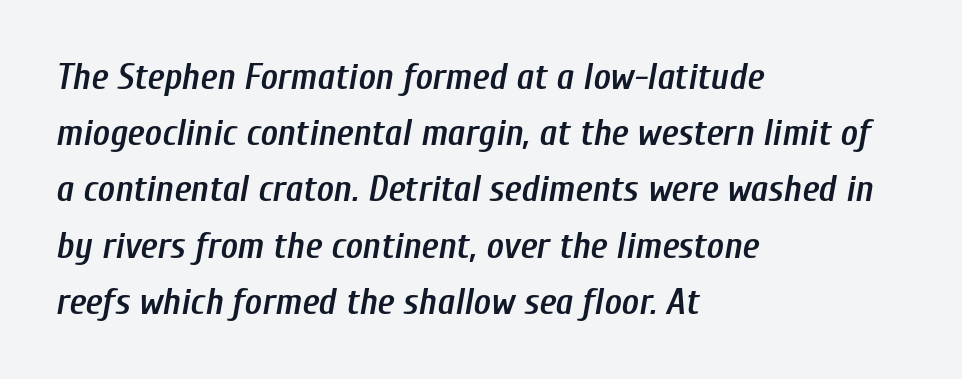
{"italic": "yes", "lean": "right", "slant_degrees": 10, "bold": "semi", "weight": "semibold", "width": "condensed", "stroke_contrast": "low", "x_height": "medium", "monospaced": "no", "underline": "no", "align": "left", "line_spacing": "normal", "line_spacing_ratio": 1.52, "letter_spacing": "normal", "letter_spacing_em": 0.0, "glyph_px": 37}
